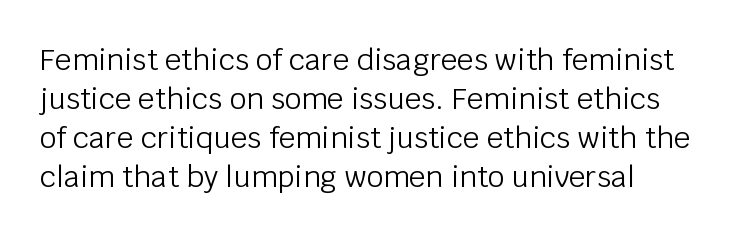
{"serif": "no", "italic": "no", "bold": "no", "weight": "light", "width": "normal", "stroke_contrast": "low", "x_height": "large", "monospaced": "no", "underline": "no", "line_spacing": "normal", "line_spacing_ratio": 1.34, "letter_spacing": "normal", "letter_spacing_em": 0.0, "glyph_px": 29}
